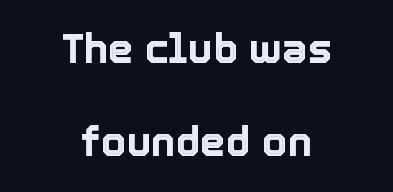
Q: Is the text italic (slanted)? A: No, it is upright.
Q: Is the text underlined? A: No.
Q: How is the paragraph aligned? A: Centered.
Q: Is the spacing between letters normal or unusually wide? A: Normal.
Q: Is the spacing between lines tight, normal or loose? A: Loose.
Q: Width (condensed, normal, or wide)? A: Normal.
Q: x-height? A: Medium.
Q: Monospaced? A: No.
